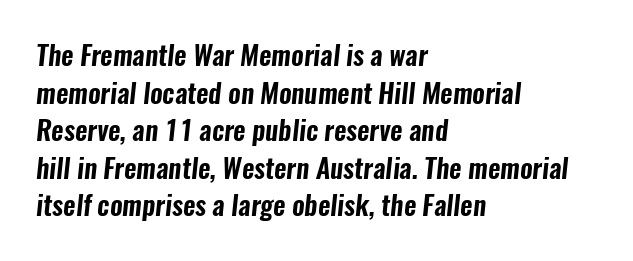
Caption: multi-line text, flush left, ragged right. Just letters on the line, the space beneath them empty. Line spacing here is normal. Words appear dense and cohesive because spacing is normal.
